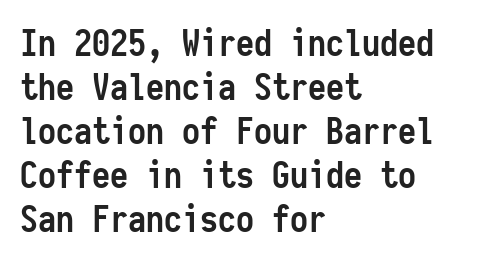
{"serif": "no", "italic": "no", "bold": "yes", "weight": "semibold", "width": "condensed", "stroke_contrast": "low", "x_height": "medium", "monospaced": "yes", "underline": "no", "align": "left", "line_spacing_ratio": 1.22, "letter_spacing": "normal", "letter_spacing_em": 0.0, "glyph_px": 36}
